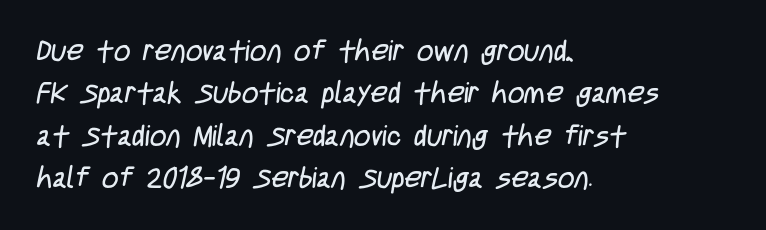
Q: Is the text bold? A: No.
Q: Is the typeface a serif or a sans-serif typeface? A: Sans-serif.
Q: Is the text underlined? A: No.
Q: How is the paragraph aligned? A: Left-aligned.
Q: Is the spacing between letters normal or unusually wide? A: Normal.
Q: Is the spacing between lines tight, normal or loose? A: Normal.
Q: Width (condensed, normal, or wide)? A: Condensed.
Q: Stroke contrast? A: Low.
Q: x-height? A: Large.
Q: Monospaced? A: No.
